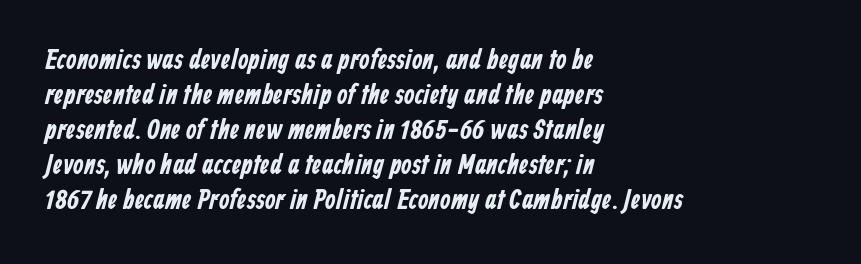
The ragged edge is on the right, which tells us the setting is flush left. Caption: standard tracking, unaltered. Each row of text sits above clean, open space. The passage shown stacks its lines at a standard gap.
